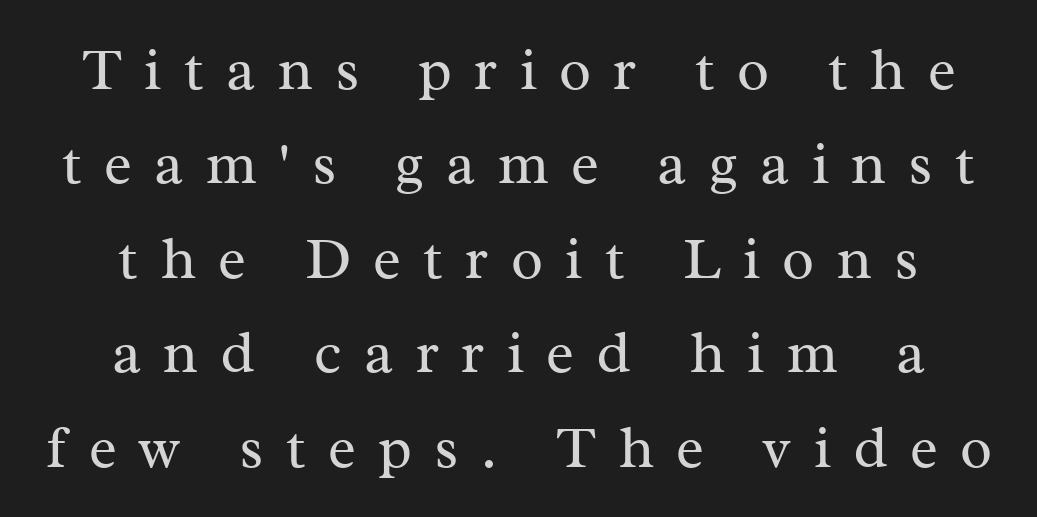
{"serif": "yes", "italic": "no", "bold": "no", "weight": "regular", "width": "normal", "stroke_contrast": "medium", "x_height": "medium", "monospaced": "no", "underline": "no", "align": "center", "line_spacing": "normal", "line_spacing_ratio": 1.6, "letter_spacing": "wide", "letter_spacing_em": 0.38, "glyph_px": 59}
